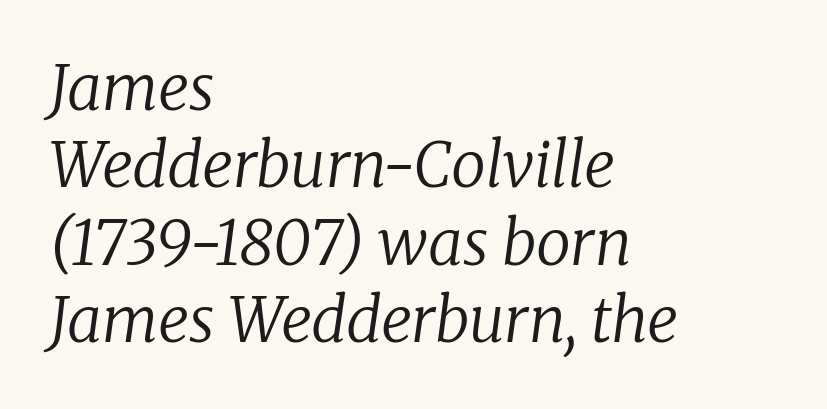
The image shows 62 px regular-weight serif type, italic (leaning right); set left-aligned, normal line spacing (1.25x), normal letter spacing, not underlined; low stroke contrast and a medium x-height.
